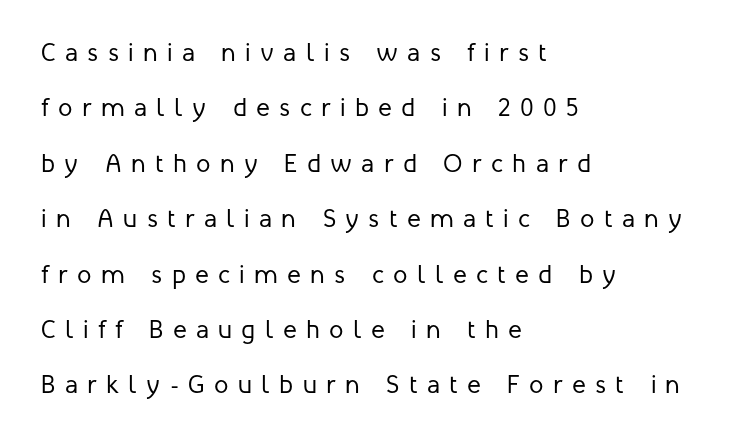
Q: Is the text bold? A: No.
Q: Is the text italic (slanted)? A: No, it is upright.
Q: Is the text underlined? A: No.
Q: How is the paragraph aligned? A: Left-aligned.
Q: Is the spacing between letters normal or unusually wide? A: Unusually wide.
Q: Is the spacing between lines tight, normal or loose? A: Loose.
